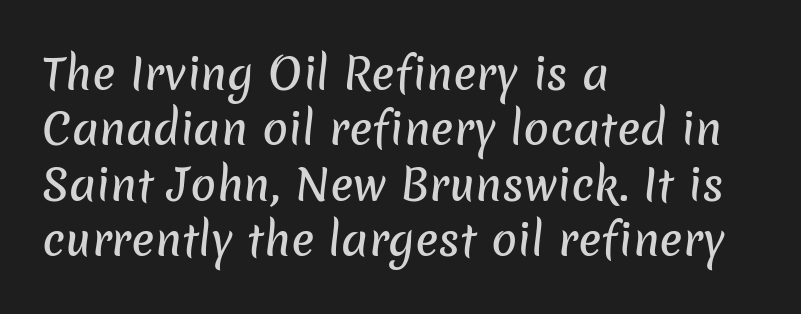
{"serif": "no", "width": "normal", "stroke_contrast": "low", "x_height": "medium", "monospaced": "no", "underline": "no", "align": "left", "line_spacing": "normal", "line_spacing_ratio": 1.29, "letter_spacing": "normal", "letter_spacing_em": 0.0, "glyph_px": 43}
